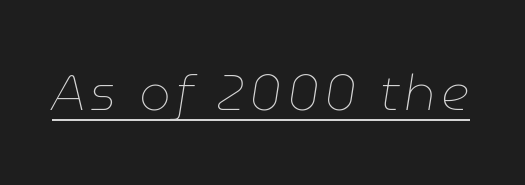
The image shows 50 px thin type, italic (leaning right); set underlined; low stroke contrast and a medium x-height.
